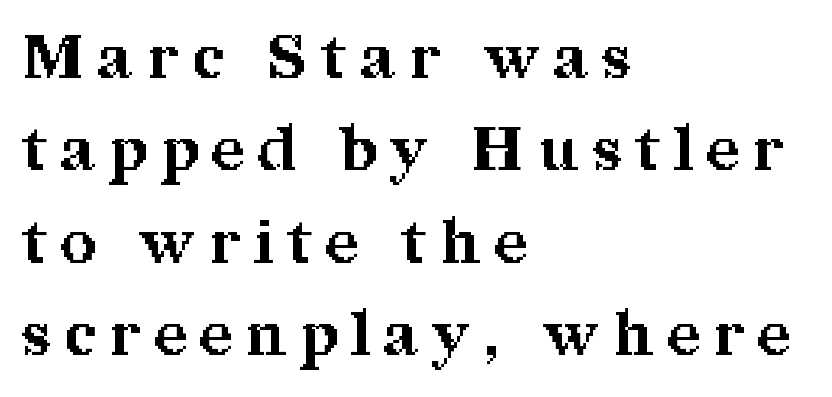
Q: Is the text bold? A: Yes.
Q: Is the text italic (slanted)? A: No, it is upright.
Q: Is the typeface a serif or a sans-serif typeface? A: Serif.
Q: Is the text underlined? A: No.
Q: How is the paragraph aligned? A: Left-aligned.
Q: Is the spacing between letters normal or unusually wide? A: Unusually wide.
Q: Is the spacing between lines tight, normal or loose? A: Normal.
Q: Width (condensed, normal, or wide)? A: Normal.
Q: Stroke contrast? A: Medium.
Q: x-height? A: Medium.
Q: Monospaced? A: No.
